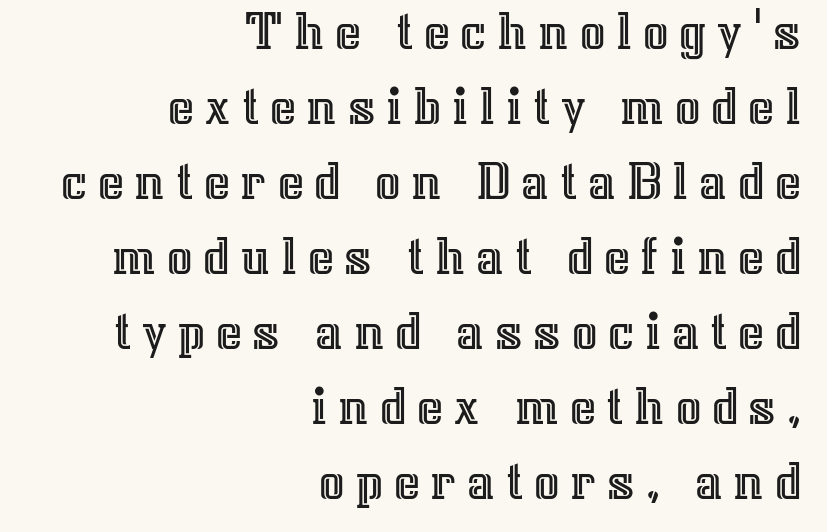
The image shows 56 px text type, upright; set right-aligned, normal line spacing (1.34x), not underlined; a medium x-height.
